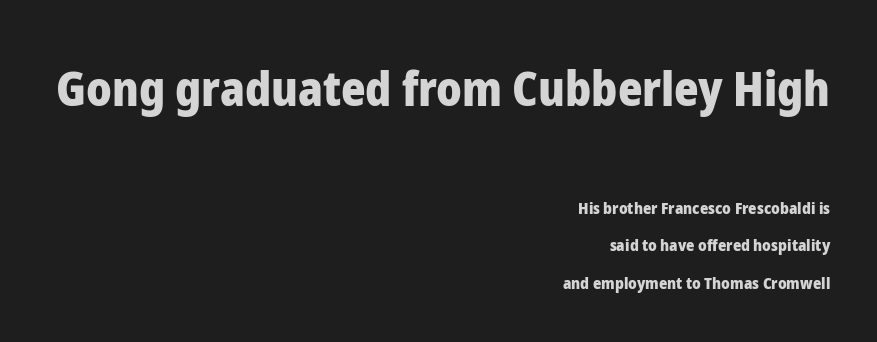
The letters stand straight up with perfectly vertical stems. The space beneath each line is pristine and unruled. Honestly, the letter spacing is just normal — you wouldn't notice it. The font is running at its bold setting. Notice how the passage keeps a crisp vertical edge on the right only. Proportional: the letters do not fall into vertical columns.
